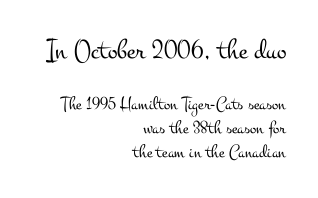
Each row of text sits above clean, open space. These lines sit exactly where default settings would place them. Typesetter's note — upper block bumped up in size, lower block left smaller. Nobody touched the tracking dial on this one.
